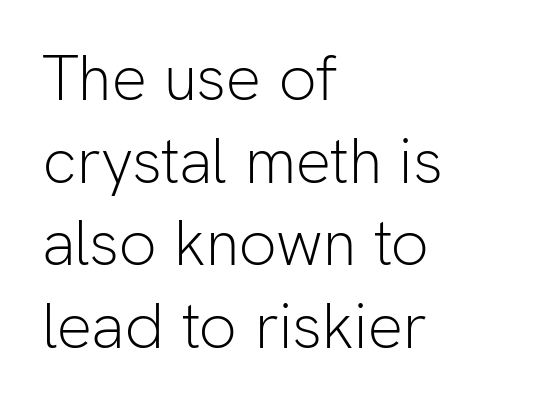
{"serif": "no", "italic": "no", "bold": "no", "weight": "light", "width": "normal", "stroke_contrast": "low", "x_height": "medium", "monospaced": "no", "underline": "no", "align": "left", "line_spacing": "normal", "line_spacing_ratio": 1.31, "letter_spacing": "normal", "letter_spacing_em": 0.0, "glyph_px": 63}
